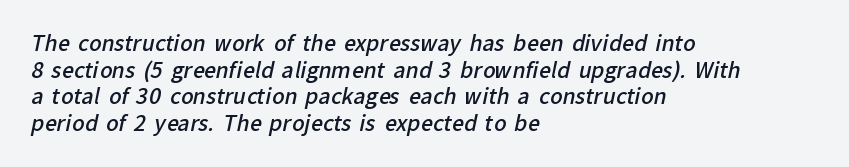
{"bold": "semi", "underline": "no", "align": "left", "line_spacing": "normal", "line_spacing_ratio": 1.27, "letter_spacing": "normal", "letter_spacing_em": 0.0, "glyph_px": 21}
